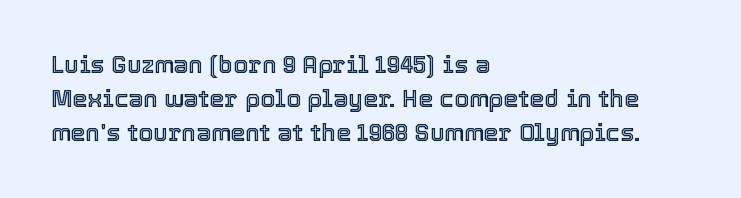
Q: Is the text italic (slanted)? A: No, it is upright.
Q: Is the text underlined? A: No.
Q: How is the paragraph aligned? A: Left-aligned.
Q: Is the spacing between letters normal or unusually wide? A: Normal.
Q: Is the spacing between lines tight, normal or loose? A: Normal.
